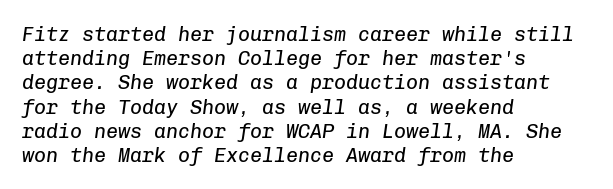
{"italic": "yes", "lean": "right", "slant_degrees": 8, "bold": "no", "underline": "no", "align": "left", "line_spacing_ratio": 1.21, "letter_spacing": "normal", "letter_spacing_em": 0.0, "glyph_px": 20}
